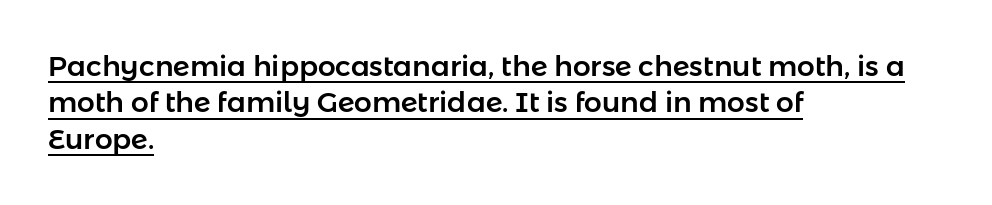
{"serif": "no", "italic": "no", "width": "normal", "stroke_contrast": "low", "x_height": "medium", "monospaced": "no", "underline": "yes", "align": "left", "line_spacing": "normal", "line_spacing_ratio": 1.3, "letter_spacing": "normal", "letter_spacing_em": 0.0, "glyph_px": 28}
